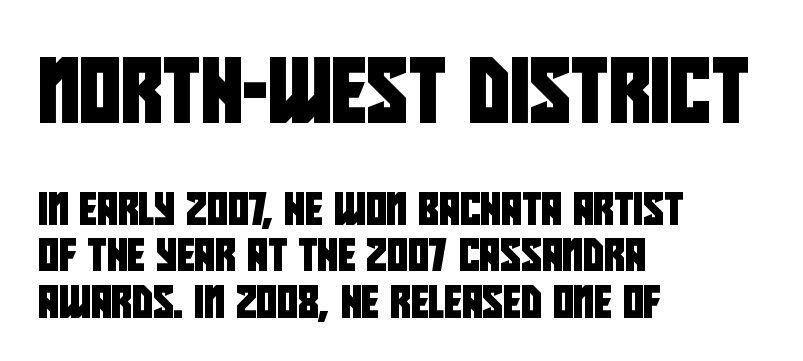
{"serif": "no", "width": "condensed", "stroke_contrast": "low", "x_height": "large", "monospaced": "no", "underline": "no", "align": "left", "line_spacing": "normal", "line_spacing_ratio": 1.45, "letter_spacing": "normal", "letter_spacing_em": 0.0, "larger_block": "first", "size_ratio": 2.0, "glyph_px": 64}
